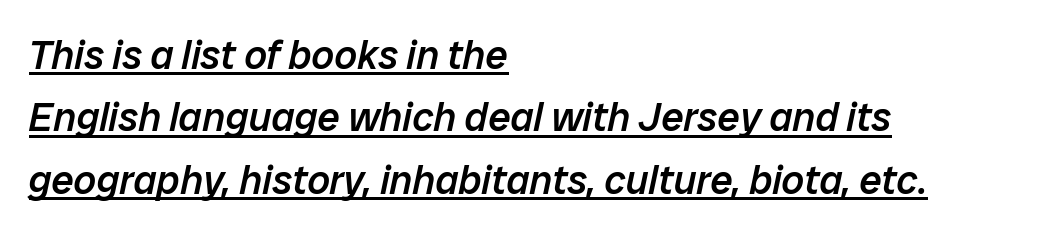
The image shows 40 px semibold type, italic (leaning right); set left-aligned, normal line spacing (1.56x), normal letter spacing, underlined; low stroke contrast and a medium x-height.
